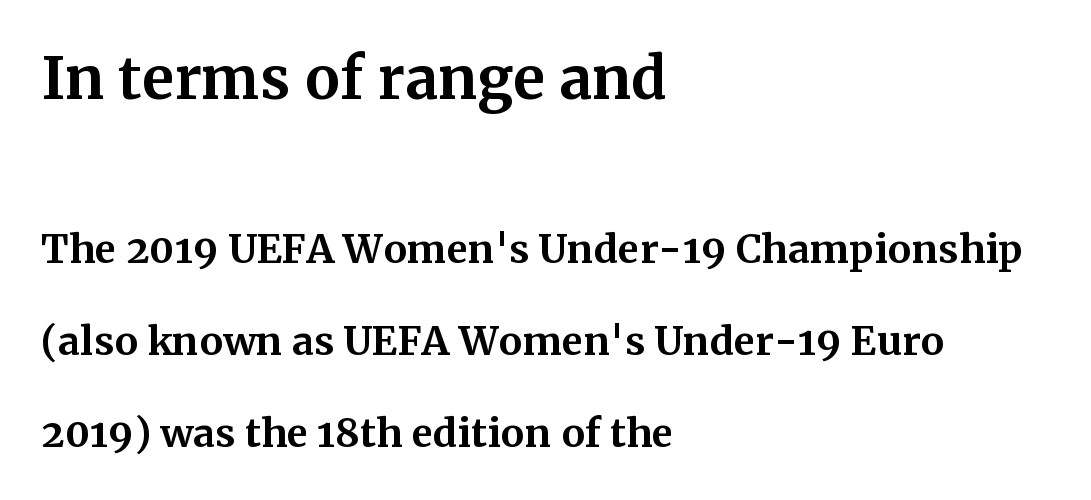
The face used here is rendered with its standard letterfit. Vertical spacing — loose. Compared with a centered layout, this one pins lines to the left instead. Proportional: the letters do not fall into vertical columns. Reading top to bottom, the characters get smaller at the block break.
